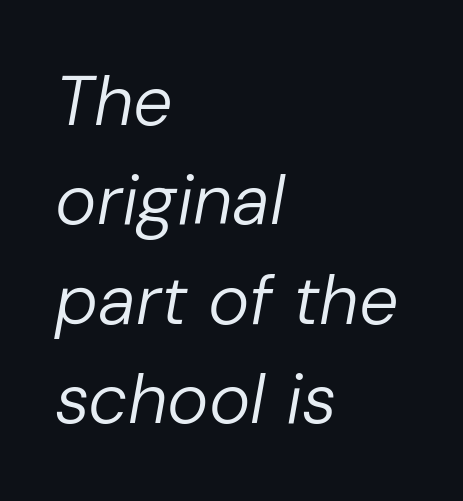
Compared with typical body copy, the letter spacing here is the same. Heft: none added — not bold. No word sits above an underline. Evenly set lines give the paragraph a standard silhouette. Compared with a centered layout, this one pins lines to the left instead.
